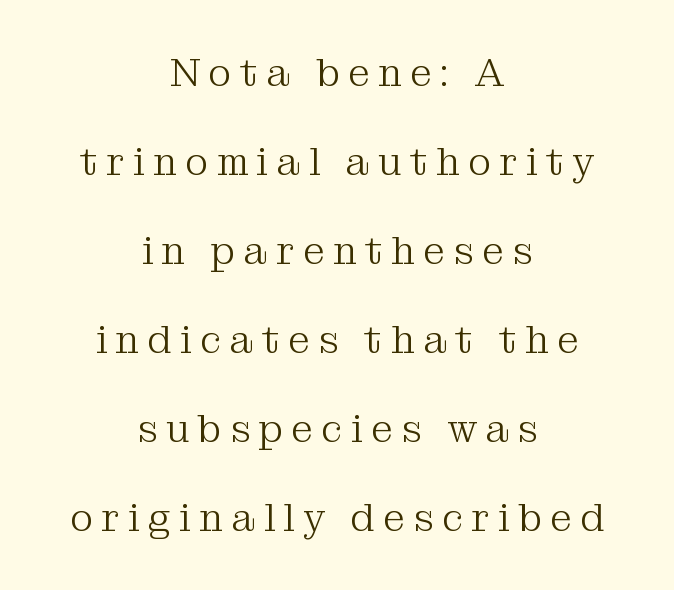
This sample is center-justified, so both line endings float freely. This rendering features lettering with no underline. These lines are composed in type with serifs. The lettering holds an erect, upright posture throughout. Think of a printed novel: that variable character pitch is what you see here. The font sits on the lighter half of the weight spectrum, regular included.
